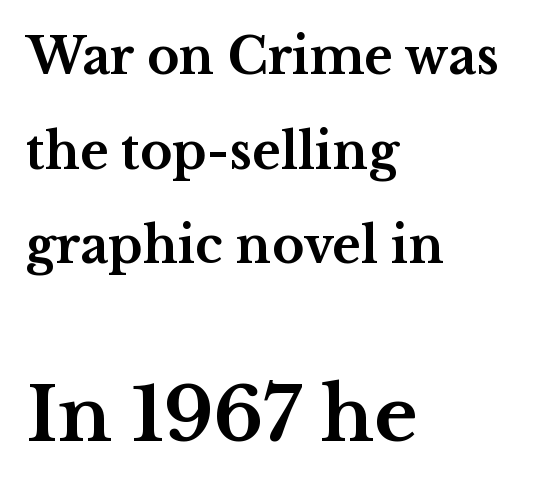
{"serif": "yes", "italic": "no", "bold": "yes", "weight": "bold", "width": "wide", "stroke_contrast": "medium", "x_height": "medium", "monospaced": "no", "underline": "no", "align": "left", "line_spacing": "loose", "line_spacing_ratio": 1.93, "letter_spacing": "normal", "letter_spacing_em": 0.0, "larger_block": "second", "size_ratio": 1.51, "glyph_px": 74}
